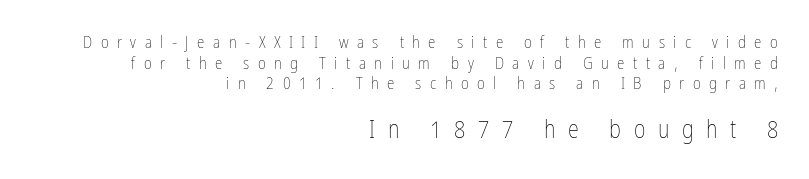
The specimen omits any rule beneath the text block's lines. Vertical strokes here are truly vertical. These glyphs show unthickened strokes, regular width or finer. Here the glyphs are tracked loosely, breaking word shapes into spaced letters. The paragraph shown leans on its right margin. Typesetter's note — lower block bumped up in size, upper block left smaller.
